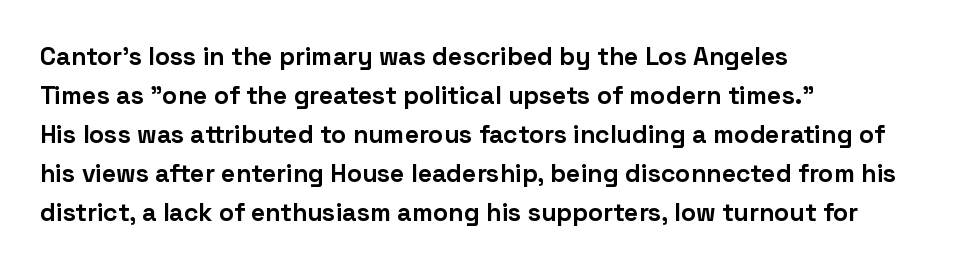
Q: Is the text bold? A: Yes.
Q: Is the text italic (slanted)? A: No, it is upright.
Q: Is the text underlined? A: No.
Q: How is the paragraph aligned? A: Left-aligned.
Q: Is the spacing between letters normal or unusually wide? A: Normal.
Q: Is the spacing between lines tight, normal or loose? A: Normal.
